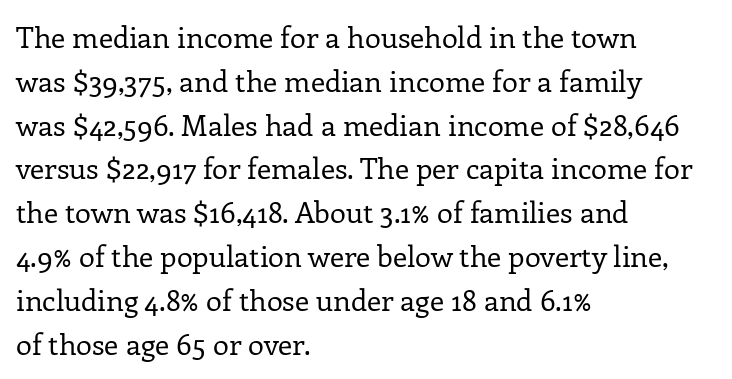
{"serif": "yes", "italic": "no", "bold": "no", "weight": "regular", "width": "normal", "stroke_contrast": "low", "x_height": "medium", "monospaced": "no", "underline": "no", "align": "left", "line_spacing": "normal", "line_spacing_ratio": 1.51, "letter_spacing": "normal", "letter_spacing_em": 0.0, "glyph_px": 29}
